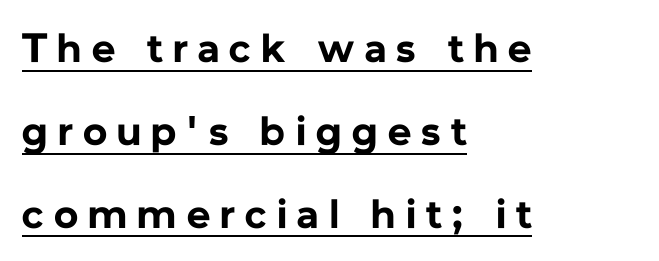
The sample's only ornament is a line tracing under the words. The glyphs have the mass of a bold cut. Left-aligned paragraph, ragged on the right. This sample uses expanded letter spacing, leaving extra air between glyphs.
